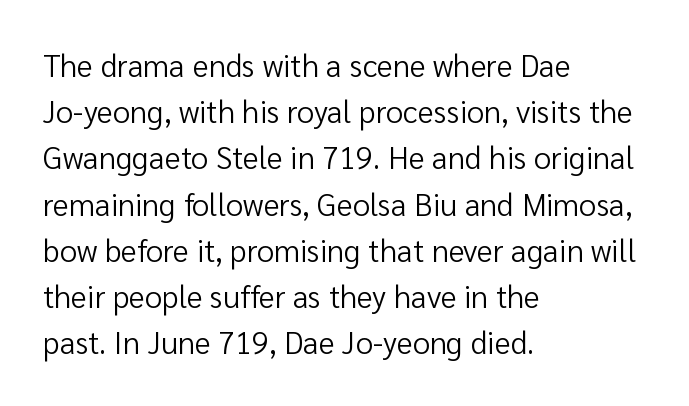
If you drew a line through each stem, it would be perfectly vertical. Check under the words: just untouched page. You could not count columns in this text — the font is proportionally spaced. Baseline-to-baseline distance is the conventional proportion of letter height. The line texture is even and compact thanks to regular tracking.
